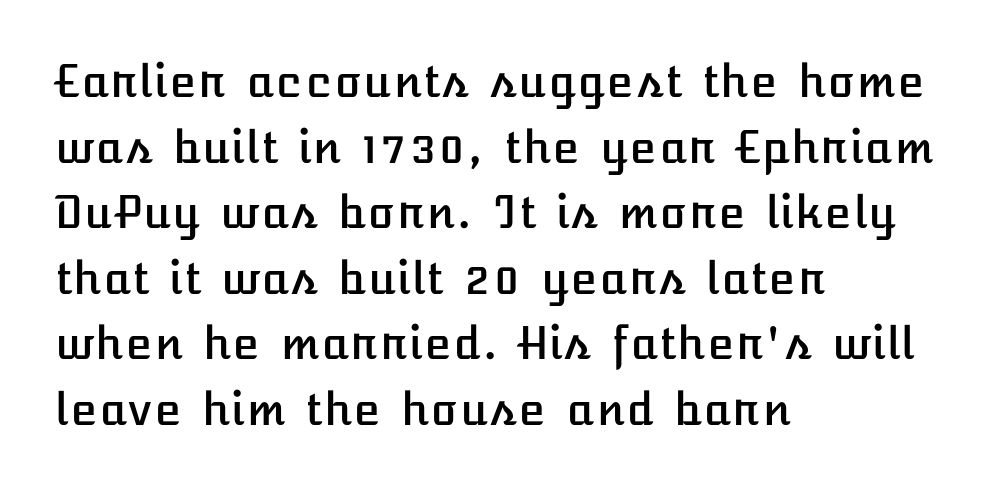
The image shows 44 px text type, upright; set left-aligned, normal line spacing (1.49x), normal letter spacing, not underlined; low stroke contrast and a medium x-height.
